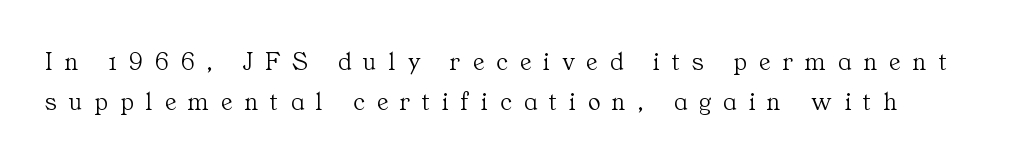
Q: Is the text bold? A: No.
Q: Is the text italic (slanted)? A: No, it is upright.
Q: Is the text underlined? A: No.
Q: Is the spacing between letters normal or unusually wide? A: Unusually wide.
Q: Is the spacing between lines tight, normal or loose? A: Normal.
